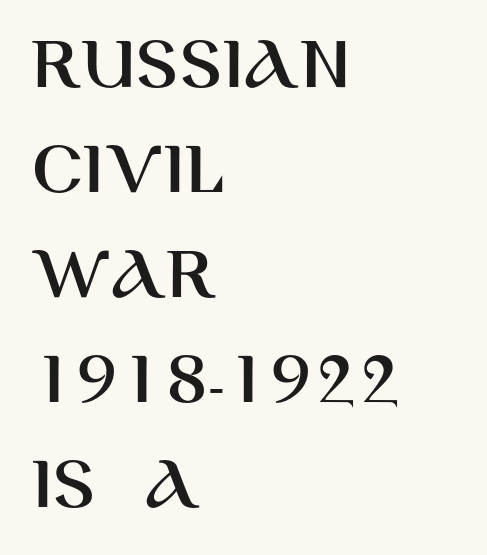
The horizontal fit of the characters is conventional and even. Varying glyph widths throughout — classic text-font behaviour. Typeset ragged right — the left edge is the straight one. Is this a sans? Yes — the strokes have no serifs.
